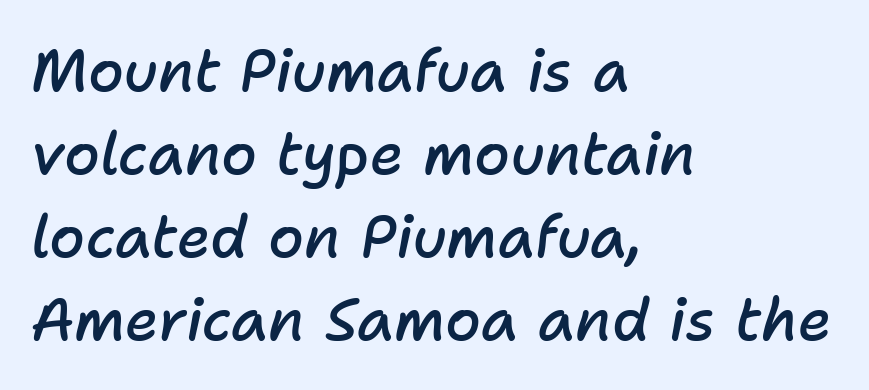
The image shows 58 px semibold type, italic (leaning right); set left-aligned, normal line spacing (1.43x), normal letter spacing, not underlined; low stroke contrast and a medium x-height.
